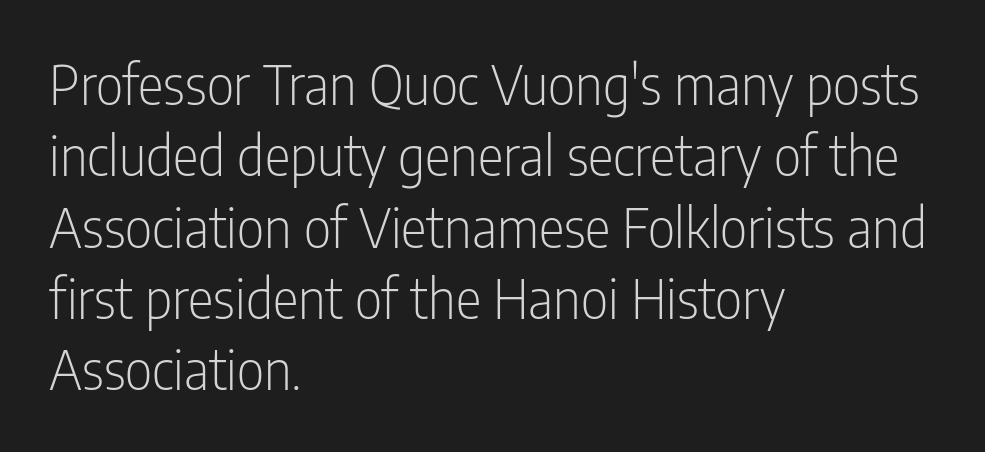
{"serif": "no", "italic": "no", "bold": "no", "weight": "light", "width": "condensed", "stroke_contrast": "low", "x_height": "medium", "monospaced": "no", "underline": "no", "align": "left", "line_spacing": "normal", "line_spacing_ratio": 1.32, "letter_spacing": "normal", "letter_spacing_em": 0.0, "glyph_px": 54}
